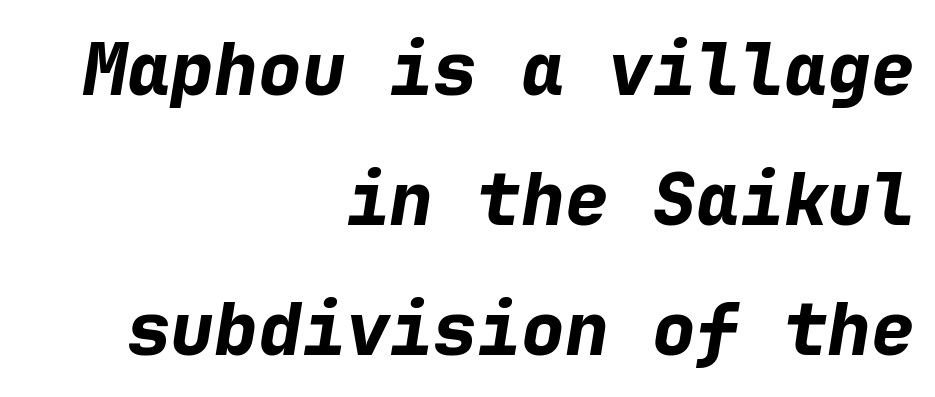
The image shows 73 px bold type, italic (leaning right), monospaced; set right-aligned, line spacing 1.78x, normal letter spacing, not underlined; low stroke contrast and a medium x-height.
